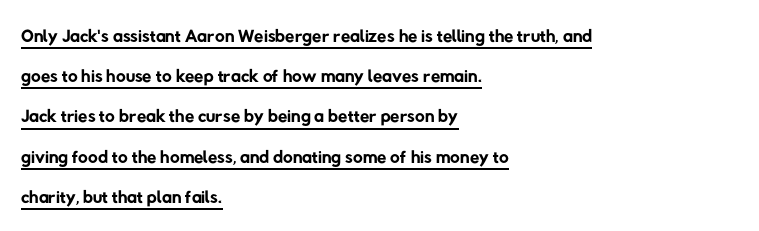
Heaviness? Minimal to ordinary, like unemphasized prose. Does the copy run flush right? No — it runs flush left. Like a heading marked for emphasis, these lines bear an underscore. Baseline-to-baseline distance is the conventional proportion of letter height.
